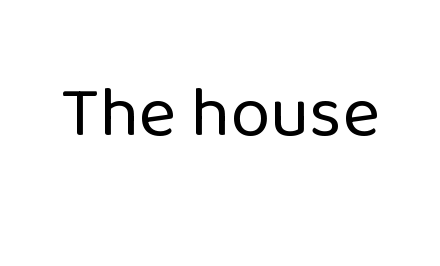
The image shows 72 px regular-weight sans-serif type, upright; set normal letter spacing, not underlined; low stroke contrast and a medium x-height.
